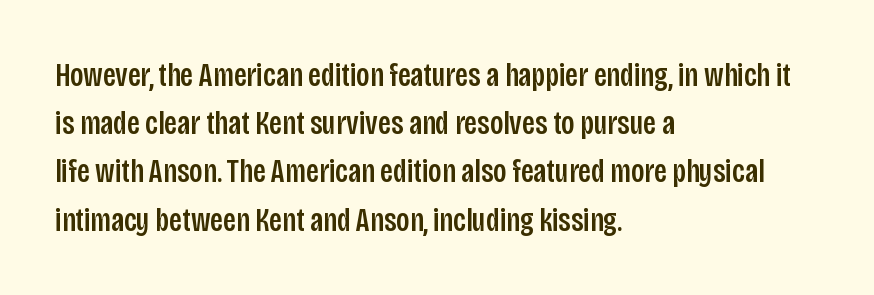
{"serif": "no", "italic": "no", "width": "condensed", "stroke_contrast": "low", "x_height": "large", "monospaced": "no", "underline": "no", "align": "left", "line_spacing": "normal", "line_spacing_ratio": 1.46, "letter_spacing": "normal", "letter_spacing_em": 0.0, "glyph_px": 33}
